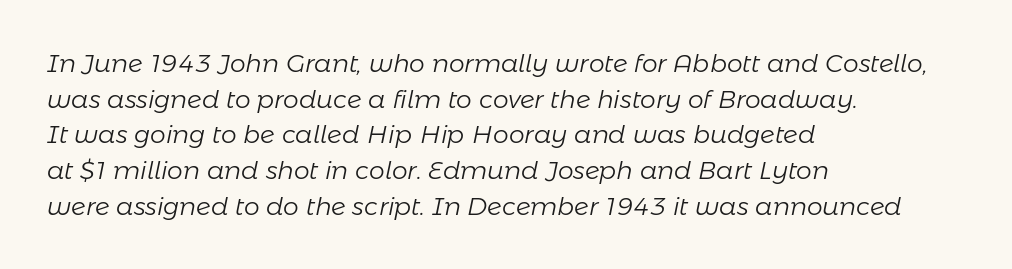
Evenly set lines give the paragraph a standard silhouette. Short note: letters normally spaced. The passage shown is not underscored anywhere. Which margin do the lines hug? The left one — the right edge is uneven. Letters have the restrained weight of plain body copy at most.
